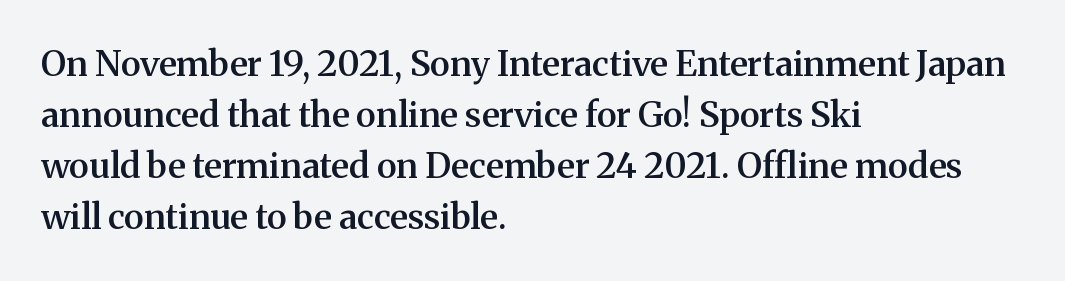
The image shows 35 px semibold serif type, upright; set left-aligned, normal line spacing (1.46x), normal letter spacing, not underlined; medium stroke contrast and a medium x-height.
